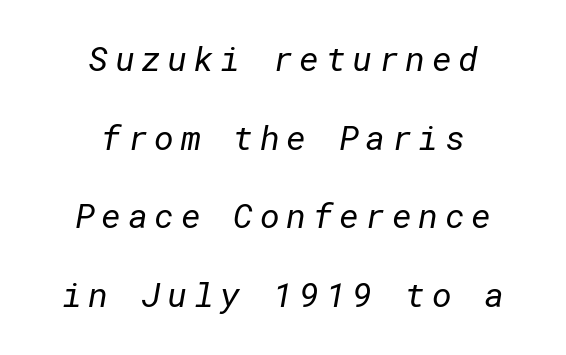
{"serif": "no", "bold": "no", "weight": "regular", "width": "normal", "stroke_contrast": "low", "x_height": "medium", "underline": "no", "align": "center", "line_spacing": "loose", "line_spacing_ratio": 2.31, "glyph_px": 34}
